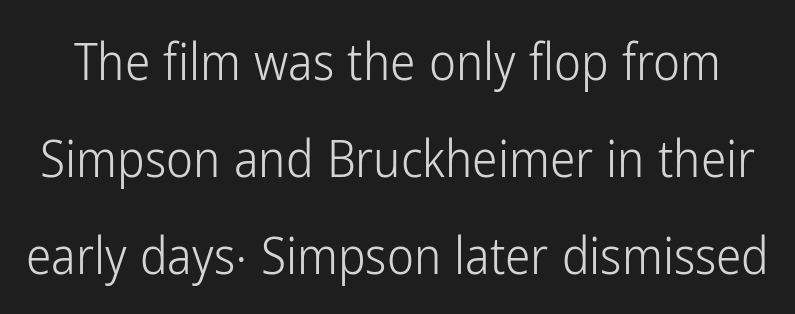
Q: Is the text bold? A: No.
Q: Is the text italic (slanted)? A: No, it is upright.
Q: Is the typeface a serif or a sans-serif typeface? A: Sans-serif.
Q: Is the text underlined? A: No.
Q: Is the spacing between letters normal or unusually wide? A: Normal.
Q: Is the spacing between lines tight, normal or loose? A: Loose.
Q: Width (condensed, normal, or wide)? A: Condensed.
Q: Stroke contrast? A: Low.
Q: x-height? A: Medium.
Q: Monospaced? A: No.
